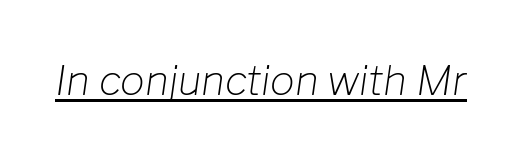
{"italic": "yes", "lean": "right", "slant_degrees": 8, "bold": "no", "weight": "light", "width": "normal", "stroke_contrast": "low", "x_height": "medium", "monospaced": "no", "underline": "yes", "letter_spacing": "normal", "letter_spacing_em": 0.0, "glyph_px": 41}
